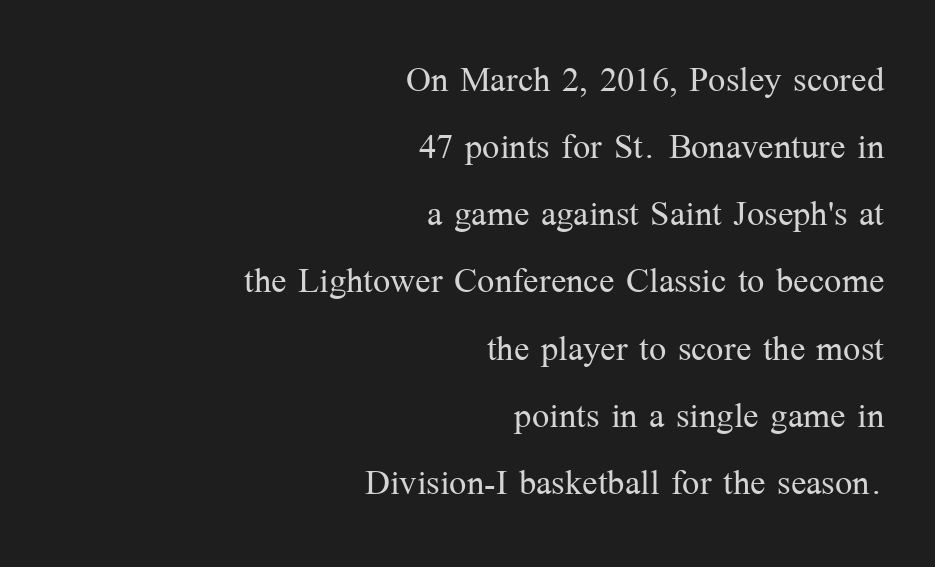
These lines sit exactly where default settings would place them. Is the block centered? No — it sits flush against the right margin. The type sits square on the baseline with zero lean. I'd call this a serif setting — the letters wear small feet. No extra ink here — the face is not bold.
